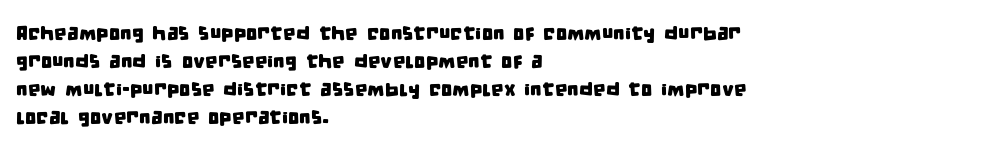
Q: Is the text underlined? A: No.
Q: How is the paragraph aligned? A: Left-aligned.
Q: Is the spacing between letters normal or unusually wide? A: Normal.
Q: Is the spacing between lines tight, normal or loose? A: Normal.
